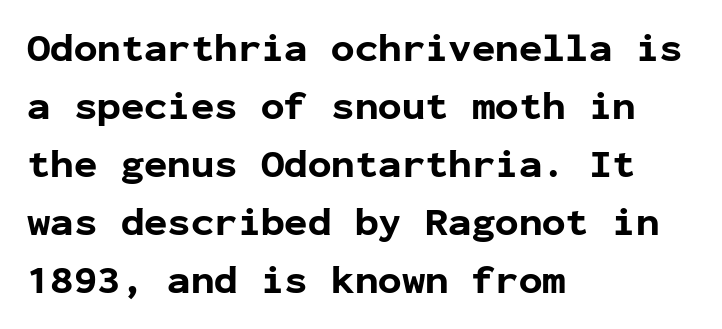
Q: Is the text bold? A: Yes.
Q: Is the text italic (slanted)? A: No, it is upright.
Q: Is the typeface a serif or a sans-serif typeface? A: Sans-serif.
Q: Is the text underlined? A: No.
Q: How is the paragraph aligned? A: Left-aligned.
Q: Is the spacing between letters normal or unusually wide? A: Normal.
Q: Is the spacing between lines tight, normal or loose? A: Normal.
Q: Width (condensed, normal, or wide)? A: Normal.
Q: Stroke contrast? A: Low.
Q: x-height? A: Medium.
Q: Monospaced? A: Yes.
